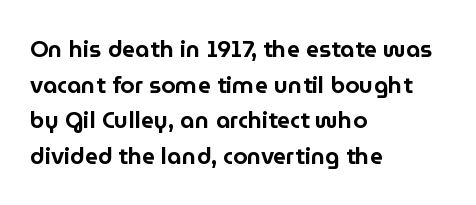
Every row of glyphs begins at an identical x-position on the left. The passage shown has conventional tracking throughout. A typesetter would mark this as roman, not italic. Letters rest on an invisible, unmarked baseline. In terms of leading, this rendering sits right in the middle.
